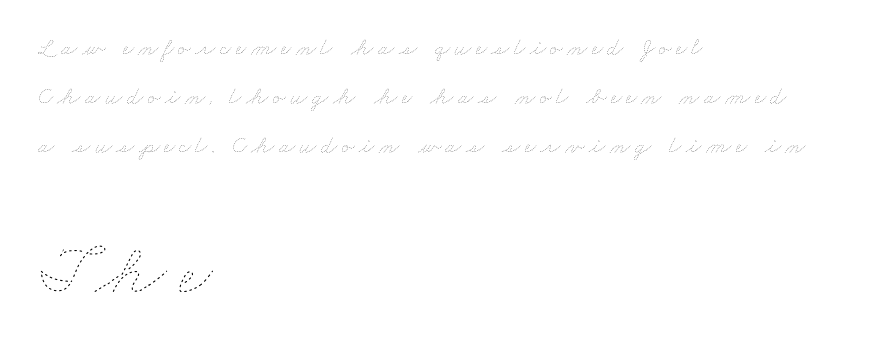
The line-height multiplier appears high, well above default. Leftover space on each line is placed entirely after the last word. This reads as an unemphasized weight, regular at the heaviest. Proportional: the letters do not fall into vertical columns. The passage shown is not underscored anywhere.
